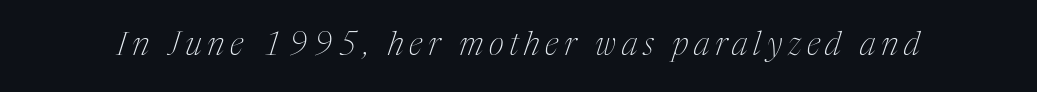
The image shows 33 px thin, condensed serif type, italic (leaning right); set not underlined; medium stroke contrast and a medium x-height.
